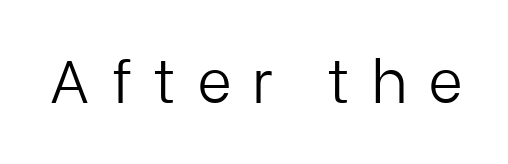
The image shows 60 px light sans-serif type, upright; set unusually wide letter spacing (+0.34 em), not underlined; low stroke contrast and a medium x-height.
